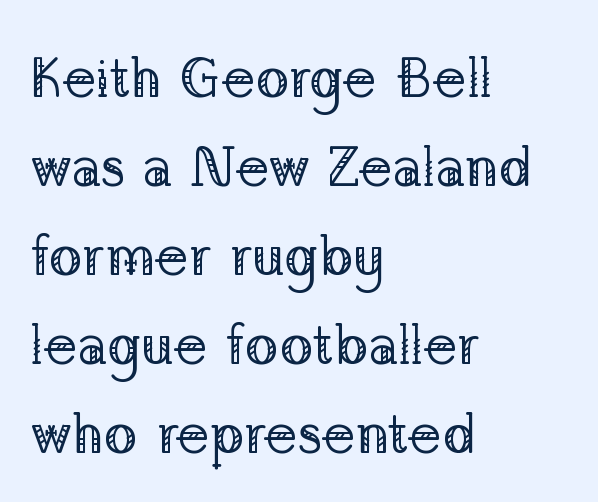
{"serif": "yes", "italic": "no", "bold": "no", "weight": "regular", "width": "normal", "stroke_contrast": "low", "x_height": "medium", "monospaced": "no", "underline": "no", "align": "left", "line_spacing": "normal", "line_spacing_ratio": 1.59, "letter_spacing": "normal", "letter_spacing_em": 0.0, "glyph_px": 56}
